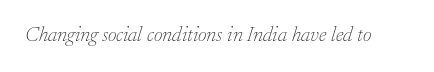
{"italic": "yes", "lean": "right", "slant_degrees": 17, "bold": "no", "underline": "no", "letter_spacing": "normal", "letter_spacing_em": 0.0, "glyph_px": 21}
